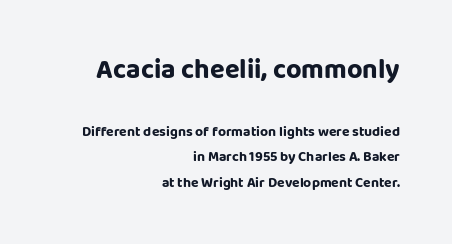
{"italic": "no", "underline": "no", "align": "right", "line_spacing_ratio": 1.8, "letter_spacing": "normal", "letter_spacing_em": 0.0, "larger_block": "first", "size_ratio": 1.93, "glyph_px": 27}
